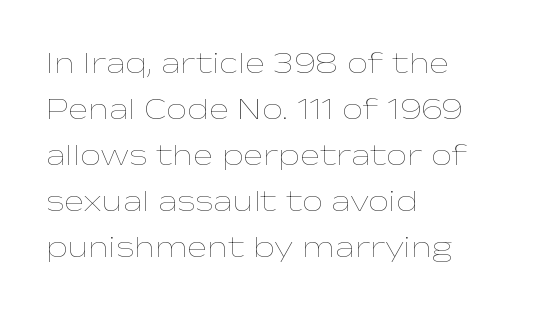
Q: Is the text bold? A: No.
Q: Is the text italic (slanted)? A: No, it is upright.
Q: Is the text underlined? A: No.
Q: How is the paragraph aligned? A: Left-aligned.
Q: Is the spacing between letters normal or unusually wide? A: Normal.
Q: Is the spacing between lines tight, normal or loose? A: Normal.
Q: Width (condensed, normal, or wide)? A: Wide.
Q: Stroke contrast? A: Low.
Q: x-height? A: Medium.
Q: Monospaced? A: No.
